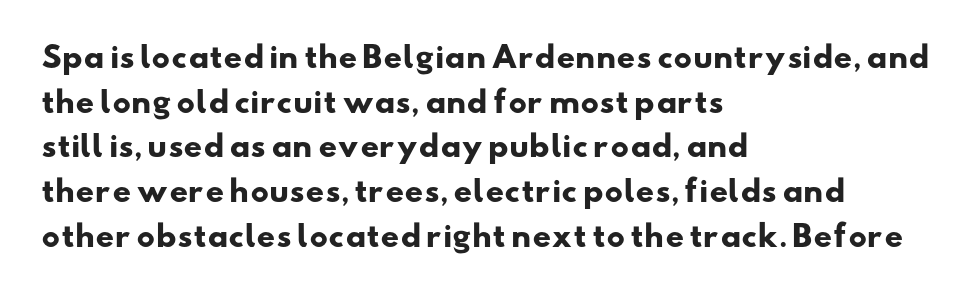
This sample uses plain, unmodified letter spacing. The strokes are fattened all the way to bold. Notice how the passage keeps a crisp vertical edge on the left only. Here the designer chose a conventional face with non-uniform glyph widths. Glance below the letters and you will spot only blank space. This sample uses a sans-serif face.
